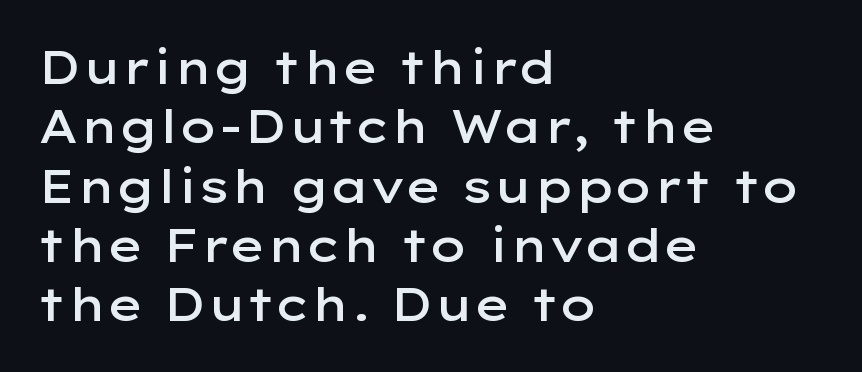
Q: Is the text bold? A: Semi-bold.
Q: Is the text italic (slanted)? A: No, it is upright.
Q: Is the typeface a serif or a sans-serif typeface? A: Sans-serif.
Q: Is the text underlined? A: No.
Q: How is the paragraph aligned? A: Left-aligned.
Q: Is the spacing between letters normal or unusually wide? A: Normal.
Q: Is the spacing between lines tight, normal or loose? A: Normal.
Q: Width (condensed, normal, or wide)? A: Wide.
Q: Stroke contrast? A: Low.
Q: x-height? A: Medium.
Q: Monospaced? A: No.
